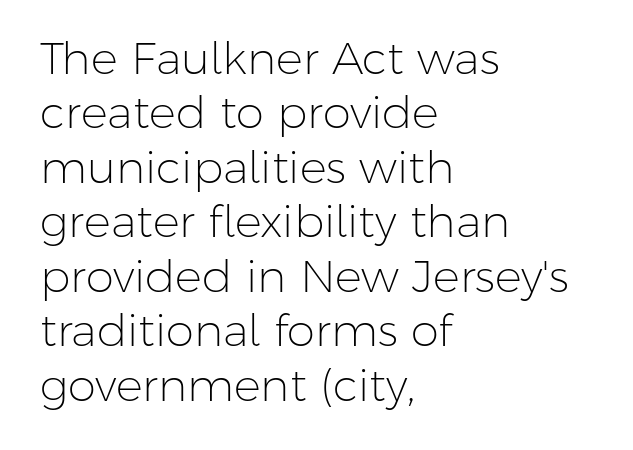
Any mark beneath the type? The region is blank. In terms of letterform style, serifs are entirely absent. Every character sits straight up, as roman type does. Here the designer chose a conventional face with non-uniform glyph widths. Default kerning and tracking; the words read as compact shapes.
